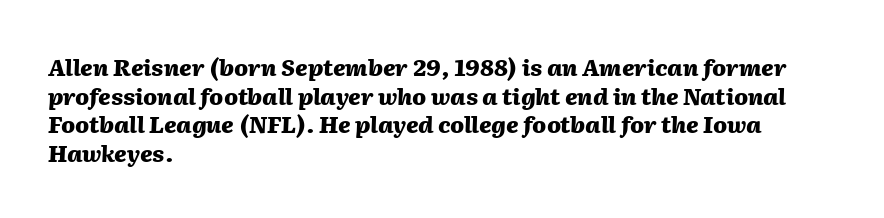
The image shows 23 px bold type, italic (leaning right); set left-aligned, line spacing 1.24x, normal letter spacing, not underlined.
